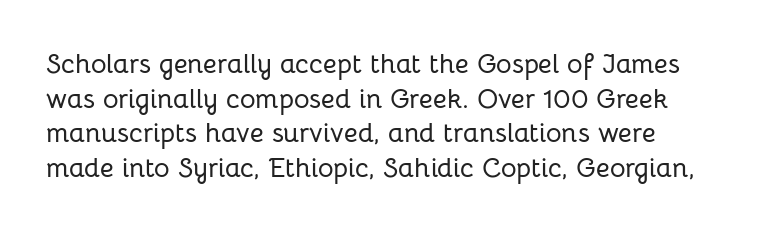
Q: Is the text italic (slanted)? A: No, it is upright.
Q: Is the text underlined? A: No.
Q: How is the paragraph aligned? A: Left-aligned.
Q: Is the spacing between letters normal or unusually wide? A: Normal.
Q: Is the spacing between lines tight, normal or loose? A: Normal.
